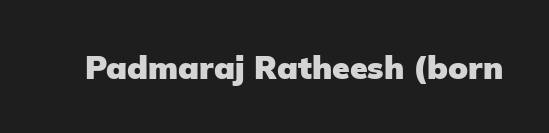
Every character sits straight up, as roman type does. Compared with typical body copy, the letter spacing here is the same. Lines of text with bare space underneath. What kind of face is this? One without serifs — a sans. Note the varied advance widths — an 'i' is clearly narrower than an 'm'.
